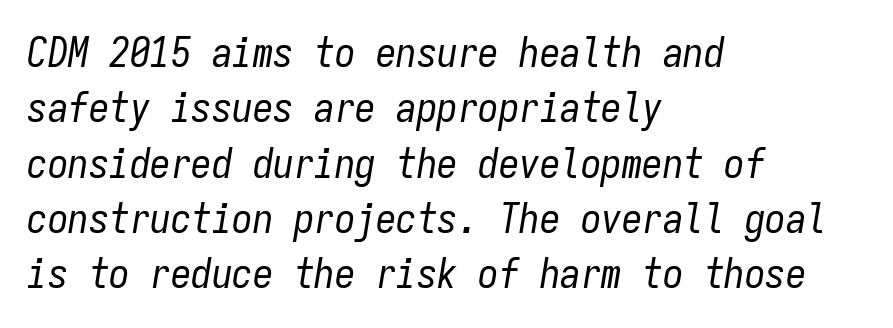
The image shows 41 px regular-weight, condensed type, italic (leaning right), monospaced; set left-aligned, normal line spacing (1.35x), normal letter spacing, not underlined; low stroke contrast and a medium x-height.
